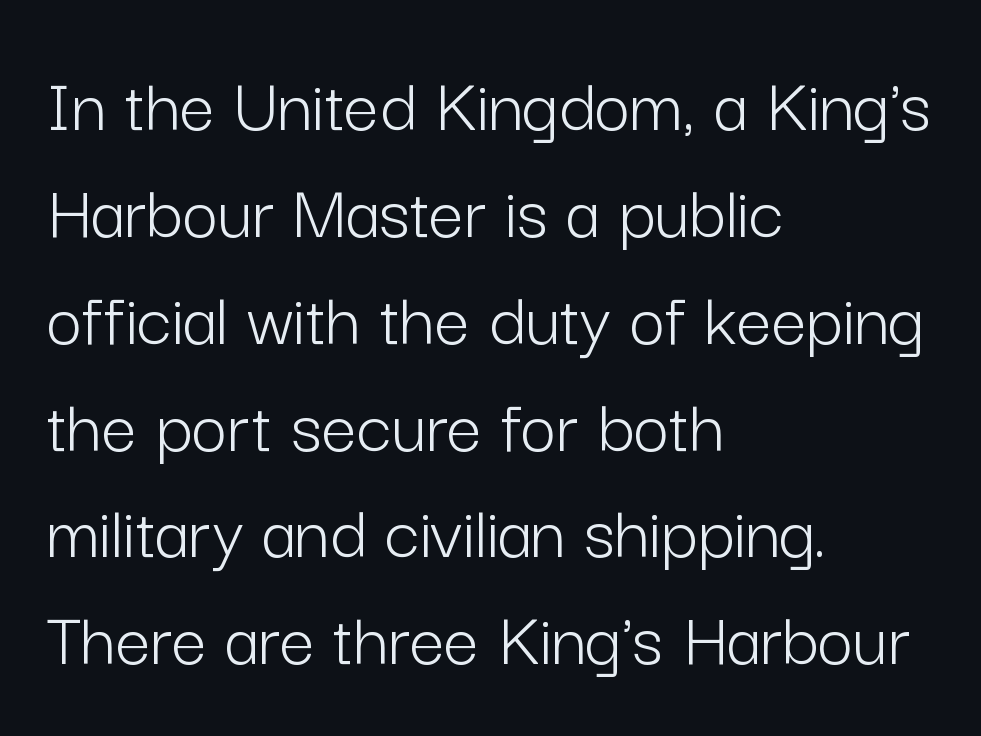
The image shows 78 px light sans-serif type, upright; set left-aligned, normal line spacing (1.37x), normal letter spacing, not underlined; low stroke contrast and a medium x-height.
